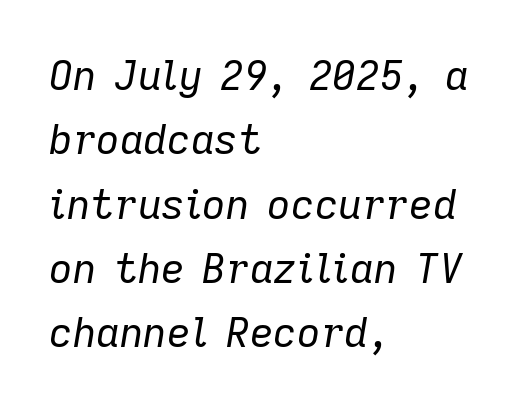
This sample keeps an unexceptional amount of space between lines. Here the designer chose a conventional face with non-uniform glyph widths. Spacing between characters is what you'd get straight out of the box. Compared with a typical body face, this is equally light or lighter still. The paragraph has a hard left edge and a soft right edge.
